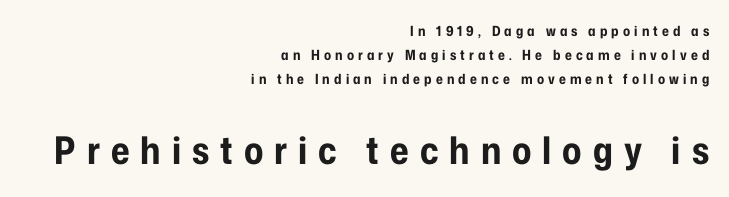
Whoever set this chose a conventional vertical rhythm. Glance below the letters and you will spot only blank space. Do the characters align in a grid? No, the font is proportional. These lines stack with their right ends in a neat column. It's the straight-up-and-down kind of type.
